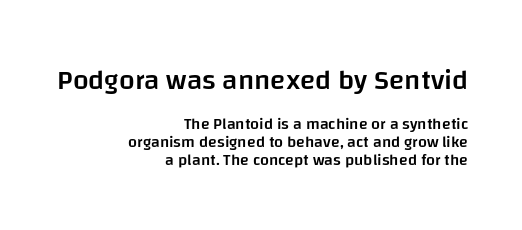
The image shows 28 px semibold sans-serif type, upright; set right-aligned, tight line spacing (1.15x), normal letter spacing, not underlined; the first (top) block is 1.75x larger; low stroke contrast and a large x-height.
